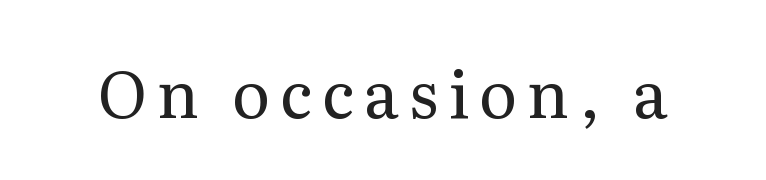
Is the stroke heavy? The answer is a plain regular-or-lighter. The text was rendered using a seriffed face with decorative stroke endings. Think of a printed novel: that variable character pitch is what you see here. Any mark beneath the type? The region is blank.
